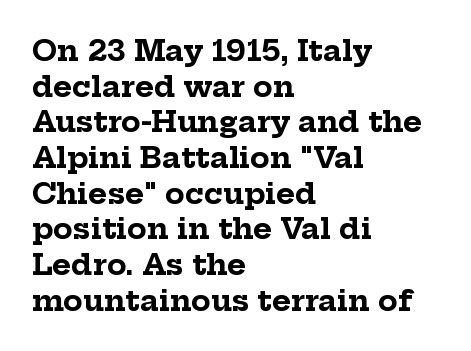
{"serif": "yes", "italic": "no", "bold": "yes", "weight": "bold", "width": "normal", "stroke_contrast": "low", "x_height": "medium", "monospaced": "no", "underline": "no", "align": "left", "line_spacing_ratio": 1.23, "letter_spacing": "normal", "letter_spacing_em": 0.0, "glyph_px": 29}
